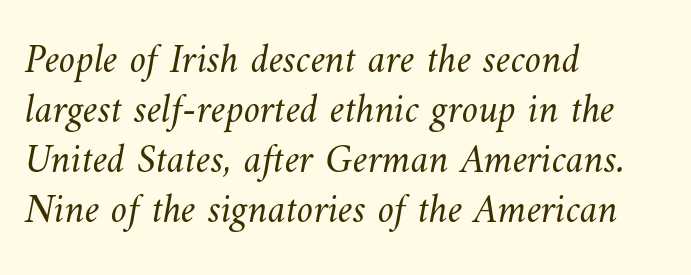
Q: Is the text bold? A: No.
Q: Is the text underlined? A: No.
Q: How is the paragraph aligned? A: Left-aligned.
Q: Is the spacing between letters normal or unusually wide? A: Normal.
Q: Width (condensed, normal, or wide)? A: Normal.
Q: Stroke contrast? A: Medium.
Q: x-height? A: Small.
Q: Monospaced? A: No.
